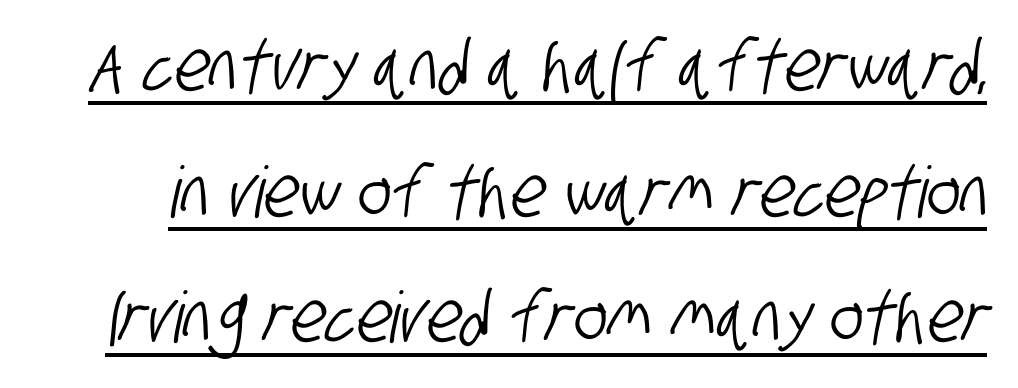
The image shows 71 px condensed sans-serif type; set line spacing 1.77x, normal letter spacing, underlined; low stroke contrast and a large x-height.
